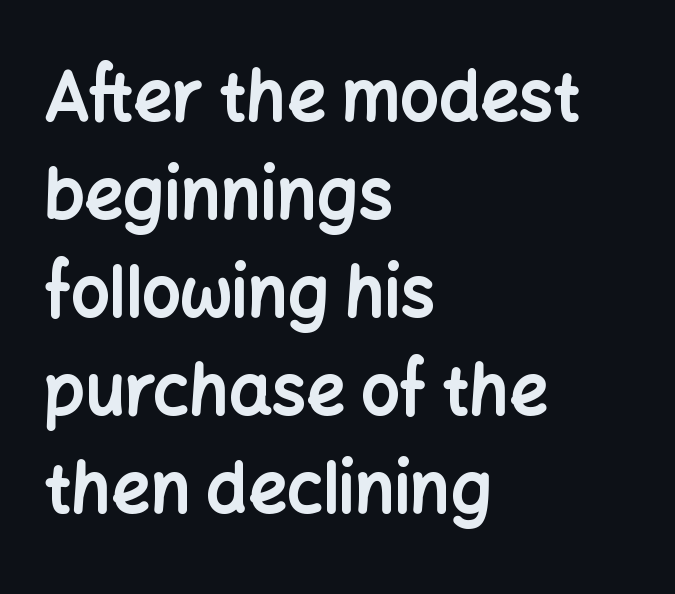
The image shows 68 px bold sans-serif type, upright; set left-aligned, normal line spacing (1.44x), normal letter spacing, not underlined; low stroke contrast and a medium x-height.
